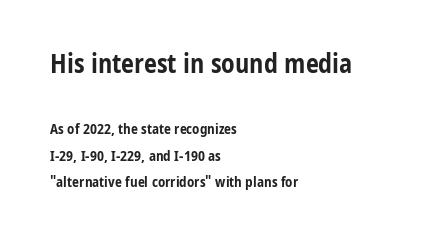
The image shows 26 px bold type, upright; set left-aligned, loose line spacing (1.92x), normal letter spacing, not underlined; the first (top) block is 1.86x larger.
